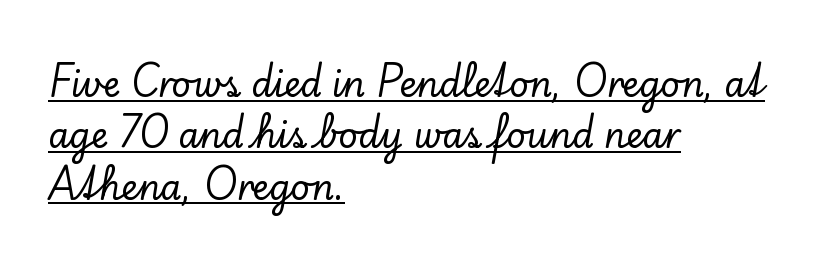
Q: Is the text italic (slanted)? A: Yes.
Q: Is the typeface a serif or a sans-serif typeface? A: Serif.
Q: Is the text underlined? A: Yes.
Q: How is the paragraph aligned? A: Left-aligned.
Q: Is the spacing between letters normal or unusually wide? A: Normal.
Q: Is the spacing between lines tight, normal or loose? A: Normal.
Q: Width (condensed, normal, or wide)? A: Normal.
Q: Stroke contrast? A: Low.
Q: x-height? A: Small.
Q: Monospaced? A: No.
